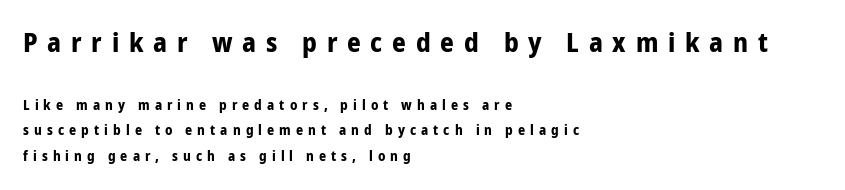
Q: Is the text bold? A: Yes.
Q: Is the text italic (slanted)? A: No, it is upright.
Q: Is the text underlined? A: No.
Q: How is the paragraph aligned? A: Left-aligned.
Q: Is the spacing between letters normal or unusually wide? A: Unusually wide.
Q: Which block of text is set in a larger size, the first (top) or the second (bottom)? A: The first (top) one.
